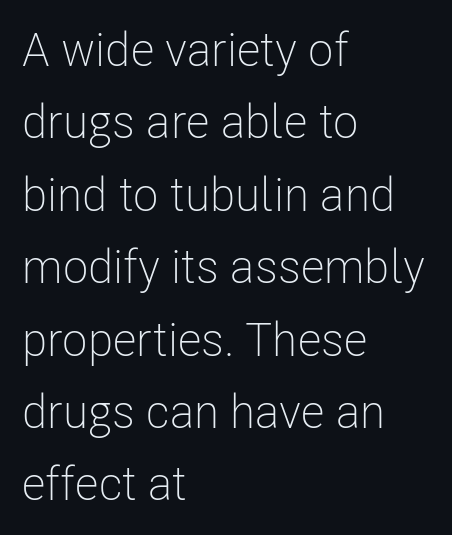
Designer's note — italics off, roman on. Observe the ordinary spacing: letters are neighbours, not strangers. The face used here is proportionally spaced, like ordinary book or web type. The rendering anchors every line to the left-hand side.
